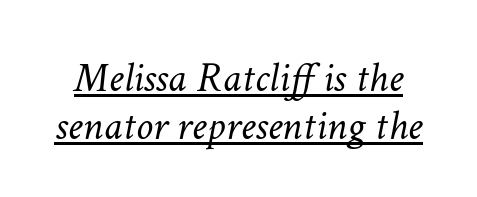
The image shows 43 px light type, italic (leaning right); set tight line spacing (1.11x), normal letter spacing, underlined; low stroke contrast and a medium x-height.
